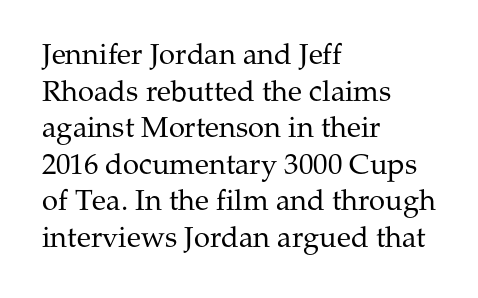
Caption: multi-line text, flush left, ragged right. There is no visible air inserted between adjacent glyphs. Posture: straight, roman, zero tilt. The typeface has the unassuming heft of standard copy or less.
